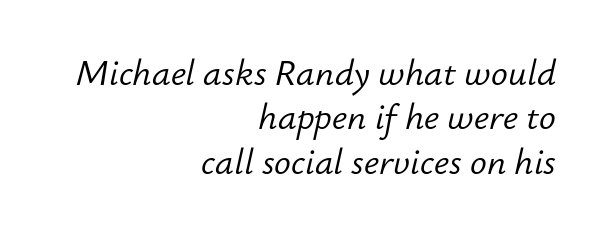
The image shows 35 px light type, italic (leaning right); set right-aligned, normal line spacing (1.27x), normal letter spacing, not underlined; low stroke contrast and a small x-height.
